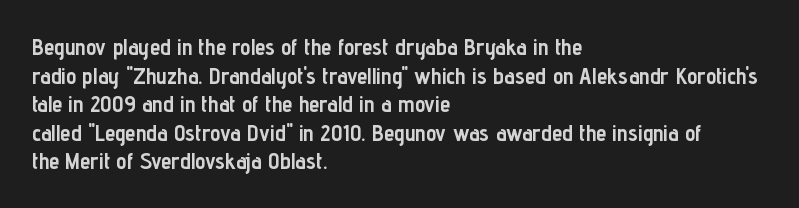
Every character sits straight up, as roman type does. Stroke thickness is high; the sample reads as a true bold. Inter-character spacing is left at the font's built-in metrics. Casual observation: everything's shoved over to the left. The specimen omits any rule beneath the text block's lines.
